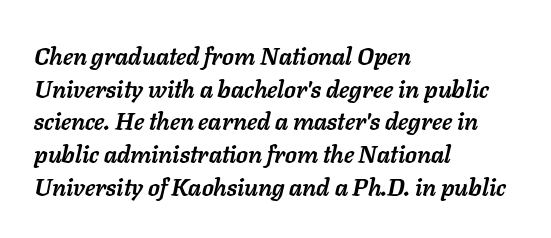
{"italic": "yes", "lean": "right", "slant_degrees": 11, "bold": "yes", "underline": "no", "align": "left", "line_spacing": "normal", "line_spacing_ratio": 1.36, "letter_spacing": "normal", "letter_spacing_em": 0.0, "glyph_px": 24}
